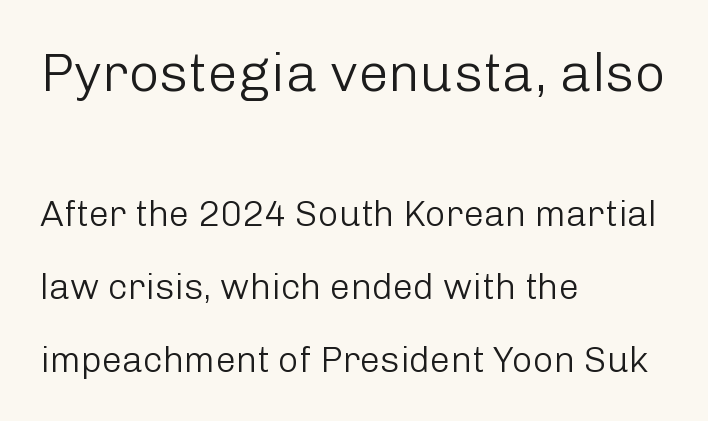
Posture: vertical. The lines are spread far apart with generous leading. The passage shown is not underscored anywhere. Horizontally, the lines are justified to the leading edge only. Each stroke keeps to a modest, everyday thickness or less.
